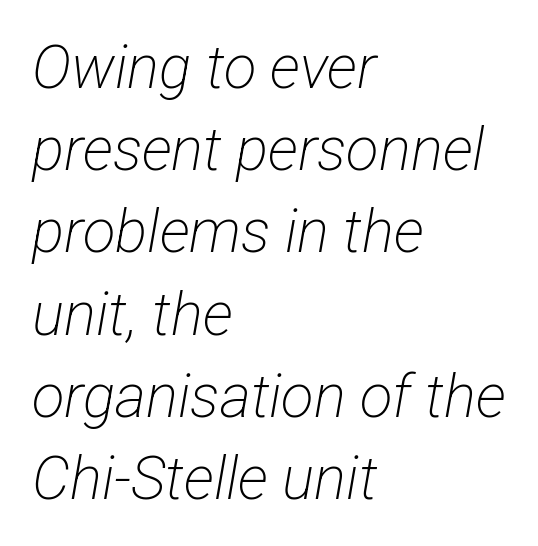
Q: Is the text bold? A: No.
Q: Is the typeface a serif or a sans-serif typeface? A: Sans-serif.
Q: Is the text underlined? A: No.
Q: How is the paragraph aligned? A: Left-aligned.
Q: Is the spacing between letters normal or unusually wide? A: Normal.
Q: Is the spacing between lines tight, normal or loose? A: Normal.
Q: Width (condensed, normal, or wide)? A: Condensed.
Q: Stroke contrast? A: Low.
Q: x-height? A: Medium.
Q: Monospaced? A: No.
